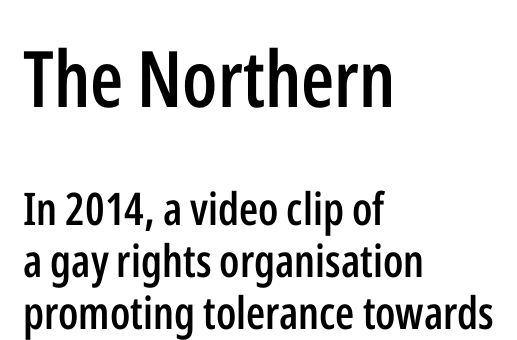
Letterform terminals end flat and unadorned throughout the passage. Rendered with straight, roman letterforms. The initial chunk of copy outweighs the following chunk in type size. Compared with typical body copy, the letter spacing here is the same. Proportional: the letters do not fall into vertical columns.
